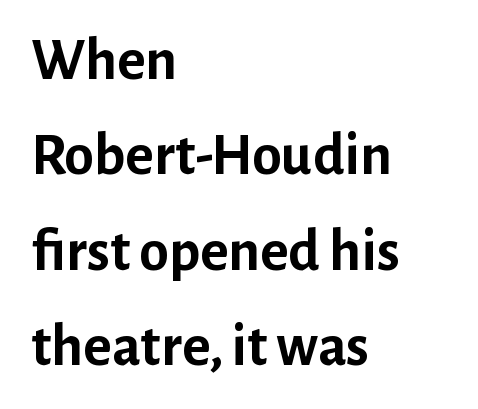
The image shows 60 px semibold sans-serif type, upright; set left-aligned, normal line spacing (1.59x), normal letter spacing, not underlined; low stroke contrast and a medium x-height.
